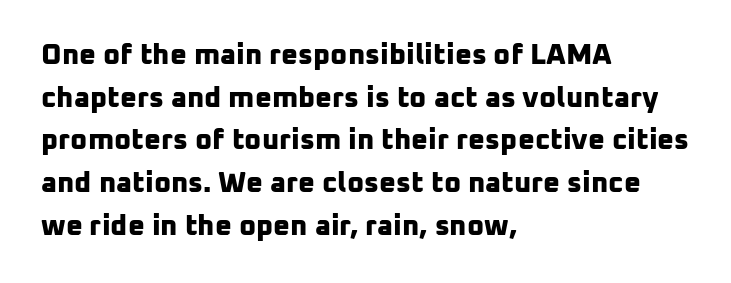
The typesetting leans heavy: a genuine bold. The letterforms sit shoulder to shoulder at normal distance. This block has exactly the height ordinary leading produces. Spacing verdict: proportional, widths tailored to each character.
